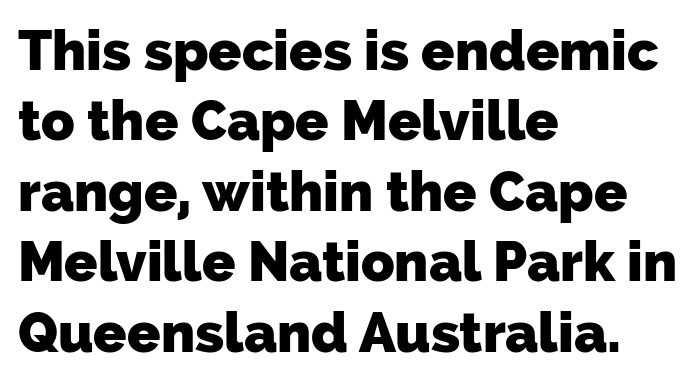
{"serif": "no", "bold": "yes", "weight": "heavy", "width": "normal", "stroke_contrast": "low", "x_height": "medium", "monospaced": "no", "underline": "no", "align": "left", "line_spacing": "normal", "line_spacing_ratio": 1.28, "letter_spacing": "normal", "letter_spacing_em": 0.0, "glyph_px": 55}
